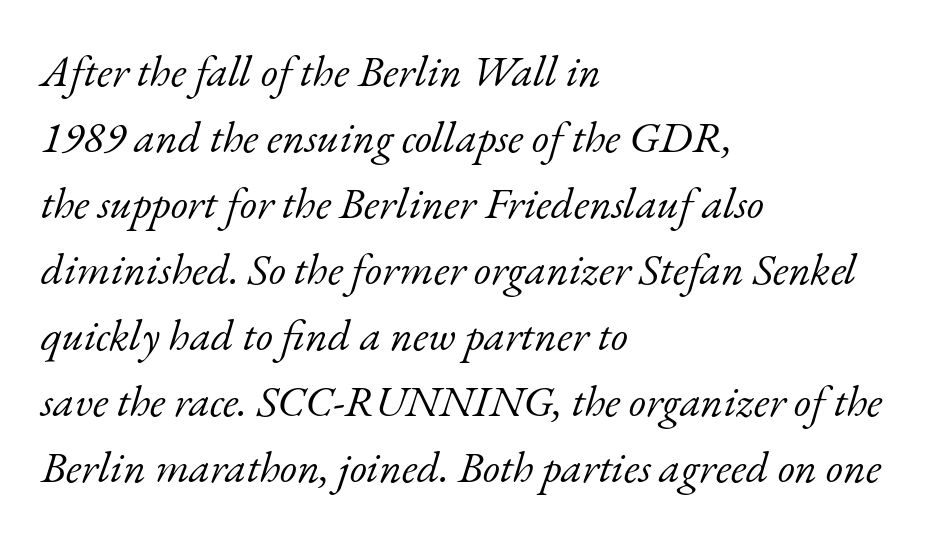
The horizontal fit of the characters is conventional and even. This sample keeps an unexceptional amount of space between lines. Descenders are the only things crossing below the line. The rendering applies a slant to the glyphs.
